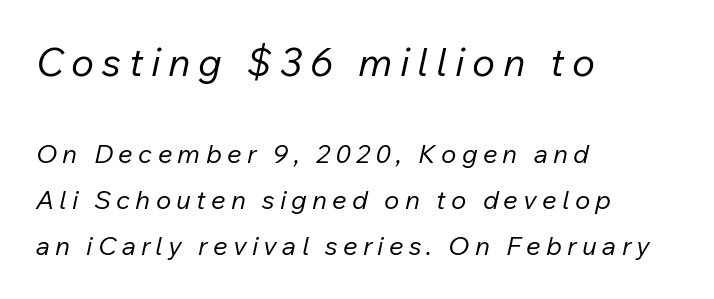
Q: Is the text bold? A: No.
Q: Is the text italic (slanted)? A: Yes, it leans right by about 12 degrees.
Q: Is the text underlined? A: No.
Q: How is the paragraph aligned? A: Left-aligned.
Q: Is the spacing between letters normal or unusually wide? A: Unusually wide.
Q: Which block of text is set in a larger size, the first (top) or the second (bottom)? A: The first (top) one.
Q: Width (condensed, normal, or wide)? A: Normal.
Q: Stroke contrast? A: Low.
Q: x-height? A: Medium.
Q: Monospaced? A: No.
